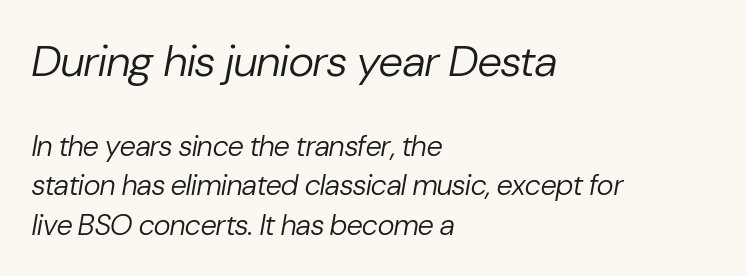
The whole block is typeset with a tilt. In terms of letterspacing, this is plain default setting. The letters in the upper block stand taller than those in the block below. The rendering uses natural spacing where letterforms have individual widths.
